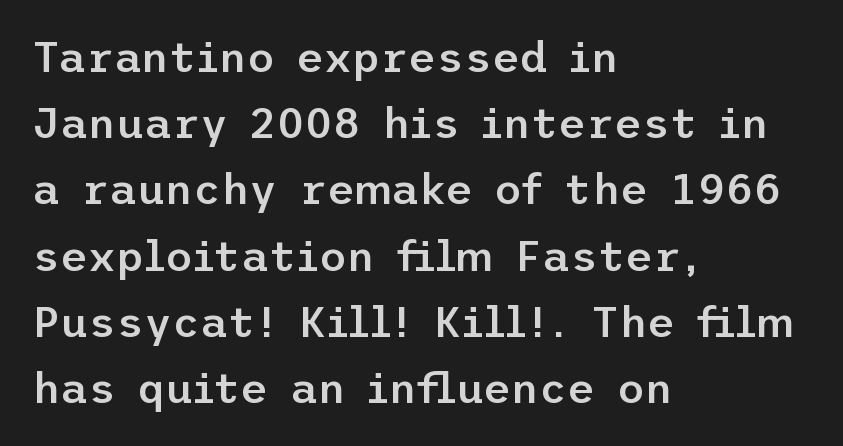
{"serif": "no", "italic": "no", "bold": "semi", "weight": "semibold", "width": "normal", "stroke_contrast": "low", "x_height": "medium", "underline": "no", "align": "left", "line_spacing": "normal", "line_spacing_ratio": 1.54, "letter_spacing": "normal", "letter_spacing_em": 0.0, "glyph_px": 43}
